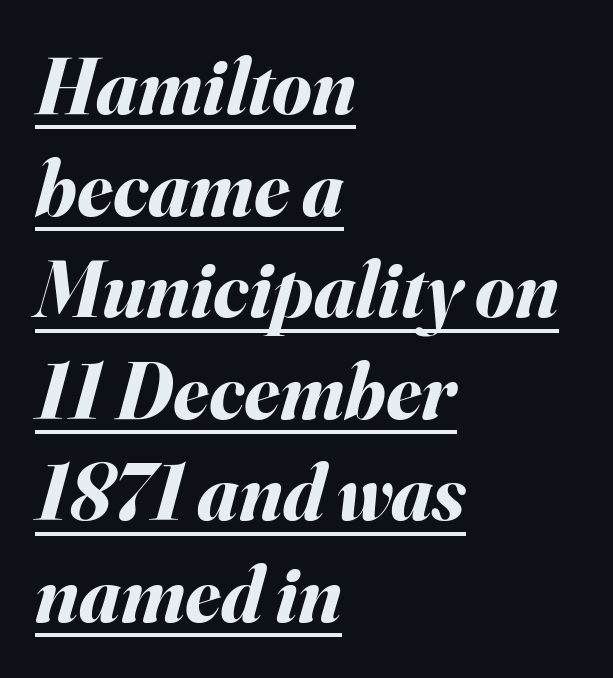
Q: Is the text bold? A: Yes.
Q: Is the text italic (slanted)? A: Yes, it leans right by about 16 degrees.
Q: Is the text underlined? A: Yes.
Q: How is the paragraph aligned? A: Left-aligned.
Q: Is the spacing between letters normal or unusually wide? A: Normal.
Q: Is the spacing between lines tight, normal or loose? A: Normal.
Q: Width (condensed, normal, or wide)? A: Normal.
Q: Stroke contrast? A: Medium.
Q: x-height? A: Small.
Q: Monospaced? A: No.
